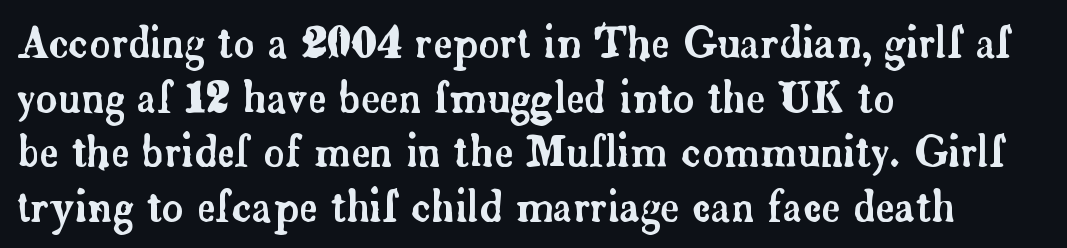
Letters rest on an invisible, unmarked baseline. Letter spacing: default. Typographically, this falls in the serif category. Think of a printed novel: that variable character pitch is what you see here. A typesetter would call this leading conventional body-copy spacing. The type sits square on the baseline with zero lean.
